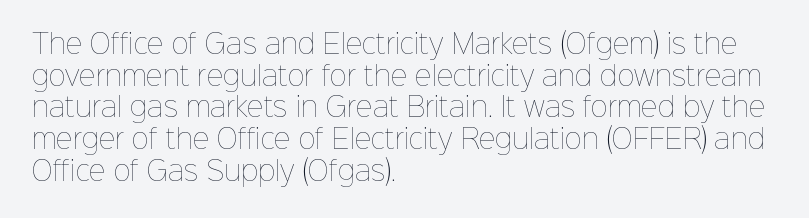
Nope, not italic — everything's standing straight. The font is comparable to plain body text, perhaps lighter. Inter-character spacing is left at the font's built-in metrics. The zone under the glyphs is completely vacant. These lines are set flush left with a ragged right edge.
